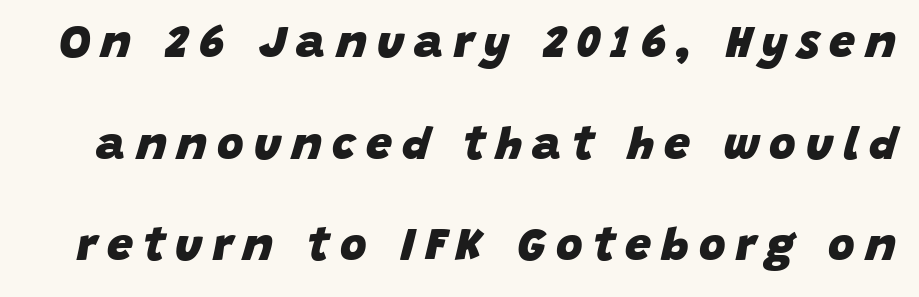
Q: Is the text bold? A: Yes.
Q: Is the text italic (slanted)? A: Yes, it leans right by about 15 degrees.
Q: Is the text underlined? A: No.
Q: Is the spacing between letters normal or unusually wide? A: Unusually wide.
Q: Is the spacing between lines tight, normal or loose? A: Loose.
Q: Width (condensed, normal, or wide)? A: Normal.
Q: Stroke contrast? A: Low.
Q: x-height? A: Large.
Q: Monospaced? A: No.
